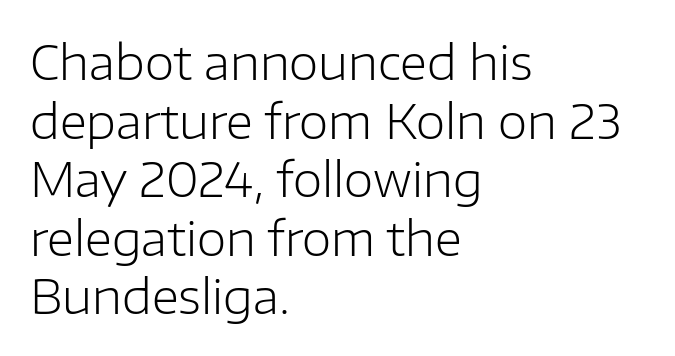
Short note: letters normally spaced. The passage shown is not bold in any degree. Looks like regular typesetting: each glyph gets only the width it needs. A typesetter would label this face a sans.
